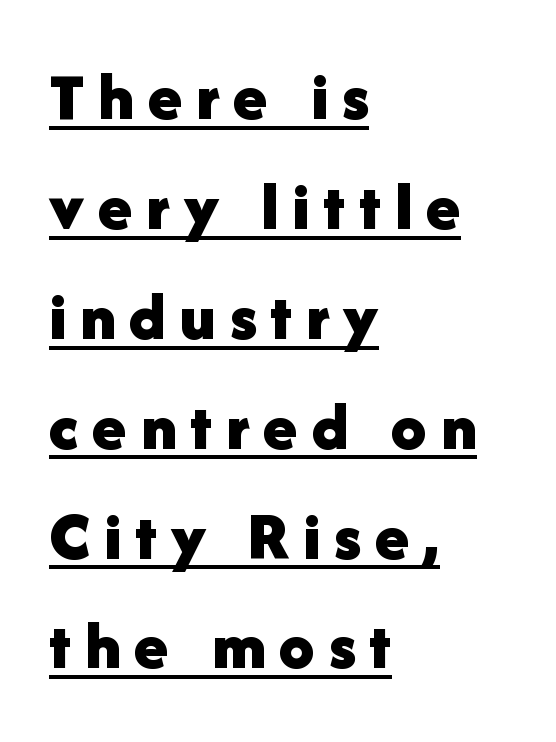
Q: Is the text bold? A: Yes.
Q: Is the text italic (slanted)? A: No, it is upright.
Q: Is the typeface a serif or a sans-serif typeface? A: Sans-serif.
Q: Is the text underlined? A: Yes.
Q: How is the paragraph aligned? A: Left-aligned.
Q: Is the spacing between letters normal or unusually wide? A: Unusually wide.
Q: Is the spacing between lines tight, normal or loose? A: Normal.
Q: Width (condensed, normal, or wide)? A: Normal.
Q: Stroke contrast? A: Low.
Q: x-height? A: Medium.
Q: Monospaced? A: No.
